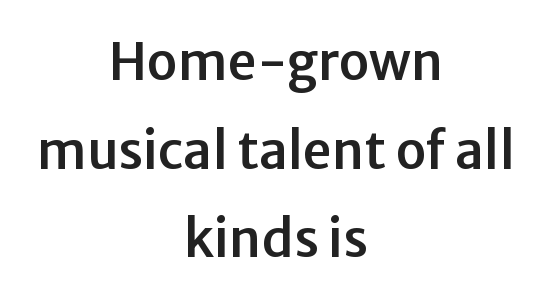
This is sans-serif lettering, the kind often seen on screens and signage. Does the copy run flush right? No — it is centered line by line. The passage shown is typed in a proportional face where columns would drift. The rendering keeps characters at their native spacing. No italicization has been applied; the sample stays upright.
